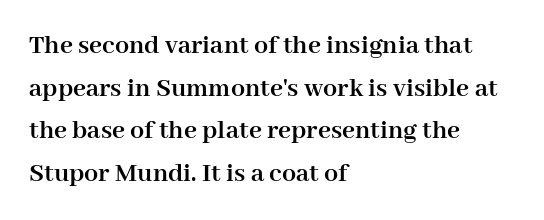
{"serif": "yes", "italic": "no", "bold": "yes", "weight": "semibold", "width": "normal", "stroke_contrast": "high", "x_height": "medium", "monospaced": "no", "underline": "no", "align": "left", "line_spacing": "normal", "line_spacing_ratio": 1.52, "letter_spacing": "normal", "letter_spacing_em": 0.0, "glyph_px": 28}
